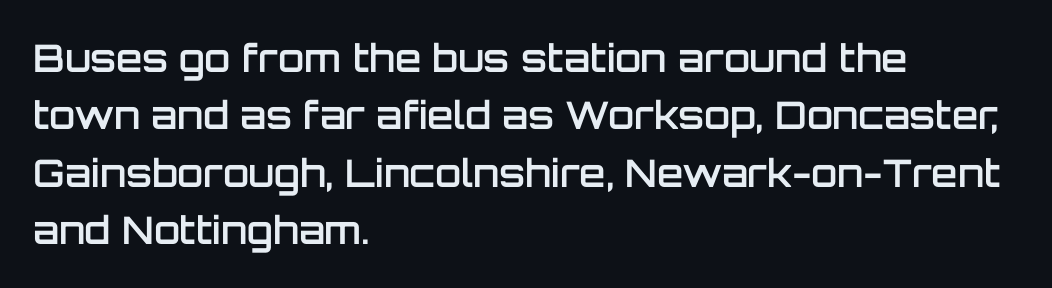
Q: Is the text bold? A: Semi-bold.
Q: Is the text italic (slanted)? A: No, it is upright.
Q: Is the typeface a serif or a sans-serif typeface? A: Sans-serif.
Q: Is the text underlined? A: No.
Q: How is the paragraph aligned? A: Left-aligned.
Q: Is the spacing between letters normal or unusually wide? A: Normal.
Q: Is the spacing between lines tight, normal or loose? A: Normal.
Q: Width (condensed, normal, or wide)? A: Normal.
Q: Stroke contrast? A: Low.
Q: x-height? A: Large.
Q: Monospaced? A: No.
